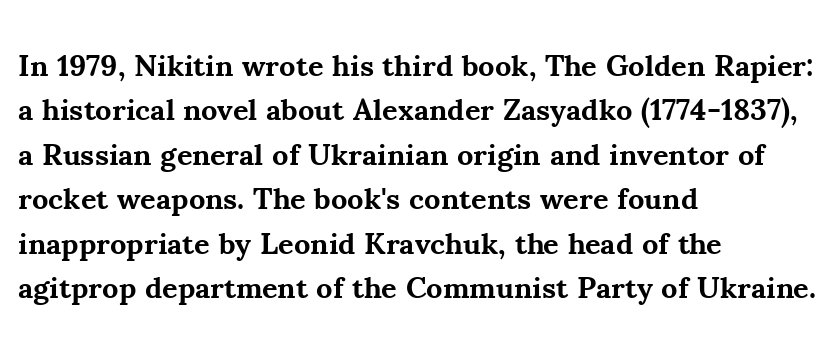
The image shows 30 px bold serif type, upright; set left-aligned, normal line spacing (1.48x), normal letter spacing, not underlined; medium stroke contrast and a small x-height.
